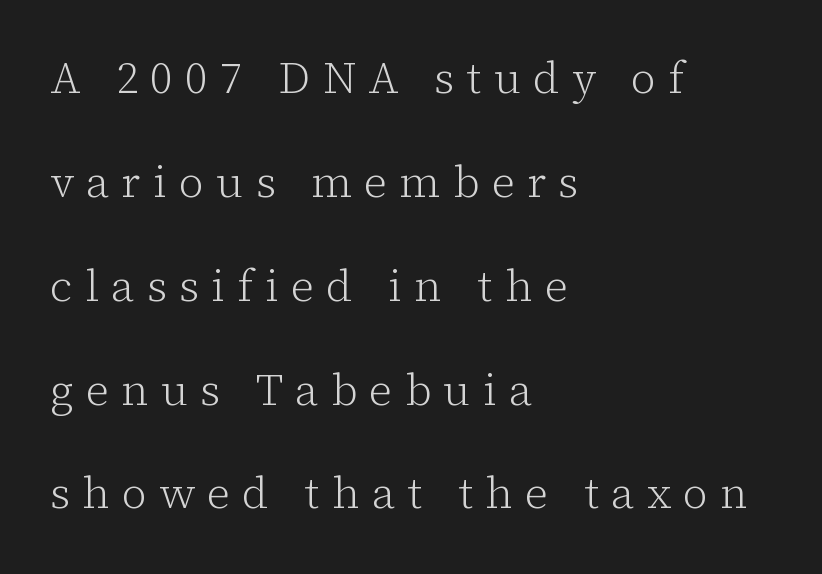
{"serif": "yes", "italic": "no", "bold": "no", "weight": "light", "width": "normal", "stroke_contrast": "low", "x_height": "medium", "monospaced": "no", "underline": "no", "align": "left", "line_spacing": "loose", "line_spacing_ratio": 2.36, "letter_spacing": "wide", "letter_spacing_em": 0.28, "glyph_px": 44}
